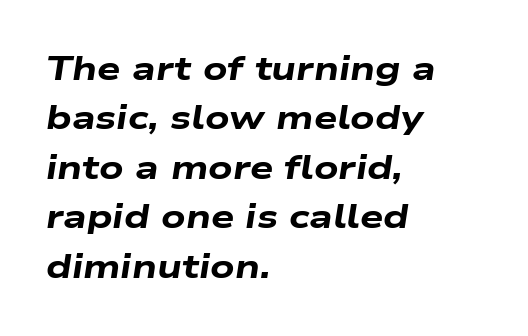
Short note: letters normally spaced. The glyphs are unaccompanied by any horizontal stroke below them. Whoever set this chose a conventional vertical rhythm. You'd pick this weight for a headline — it's a proper bold. Which margin do the lines hug? The left one — the right edge is uneven.
